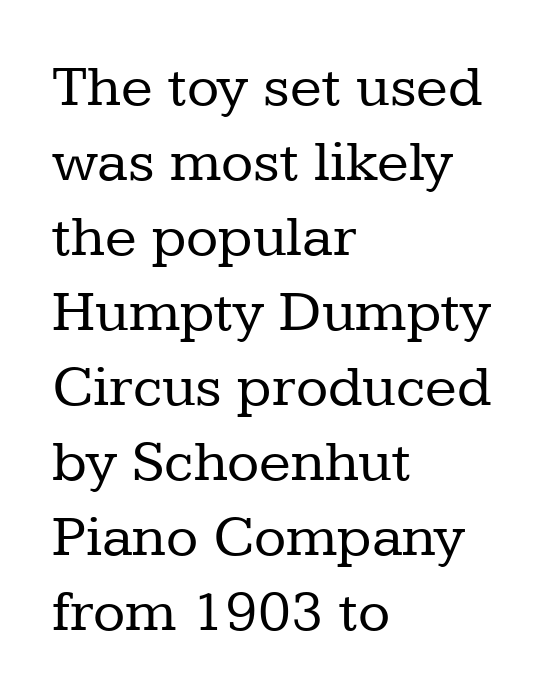
The image shows 59 px regular-weight serif type, upright; set left-aligned, normal line spacing (1.27x), normal letter spacing, not underlined; low stroke contrast and a medium x-height.
